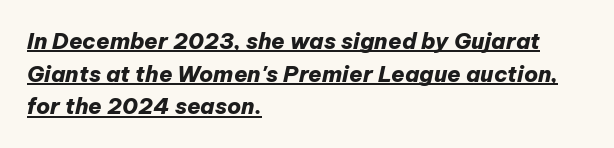
The passage shown is emphatically bold. The line-height multiplier appears to be the usual default. Which margin do the lines hug? The left one — the right edge is uneven. The rendering keeps characters at their native spacing. The specimen reads as italic at a glance.
